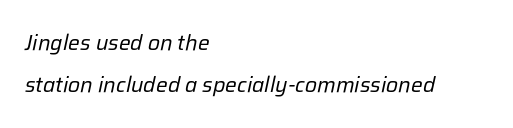
Q: Is the text bold? A: No.
Q: Is the text italic (slanted)? A: Yes, it leans right by about 12 degrees.
Q: Is the text underlined? A: No.
Q: How is the paragraph aligned? A: Left-aligned.
Q: Is the spacing between letters normal or unusually wide? A: Normal.
Q: Is the spacing between lines tight, normal or loose? A: Loose.
